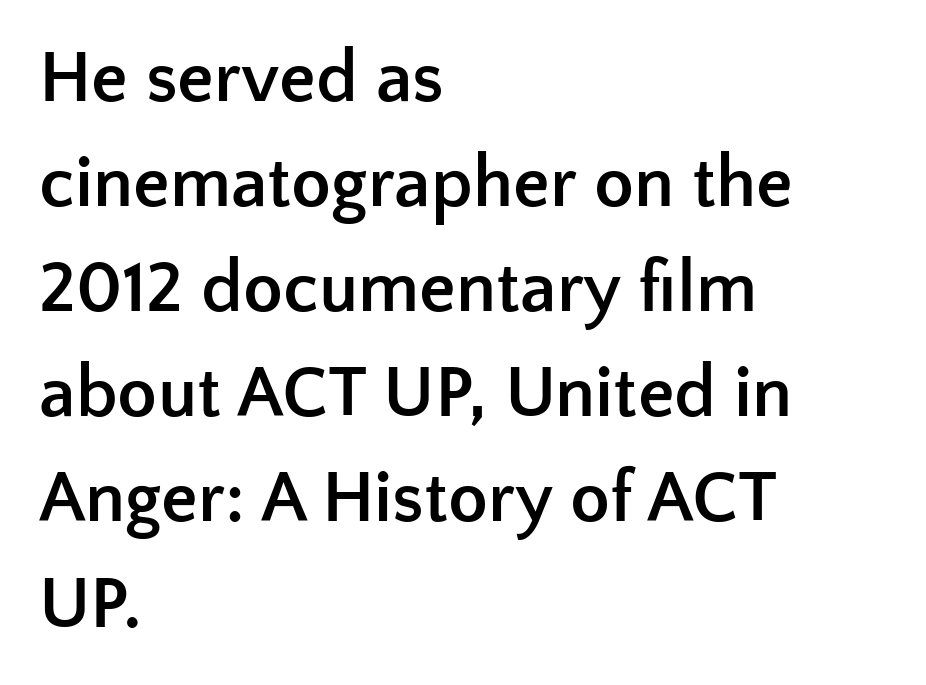
The image shows 73 px semibold sans-serif type, upright; set left-aligned, normal line spacing (1.44x), normal letter spacing, not underlined; low stroke contrast and a medium x-height.
